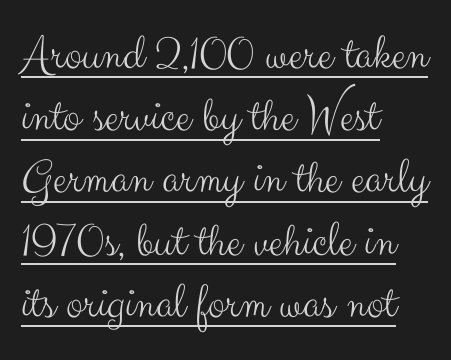
{"serif": "no", "bold": "no", "weight": "light", "width": "normal", "stroke_contrast": "medium", "x_height": "small", "monospaced": "no", "underline": "yes", "align": "left", "line_spacing_ratio": 1.22, "letter_spacing": "normal", "letter_spacing_em": 0.0, "glyph_px": 51}
